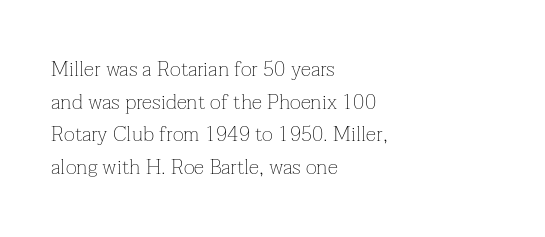
The image shows 21 px text type, upright; set left-aligned, normal line spacing (1.55x), normal letter spacing, not underlined.
